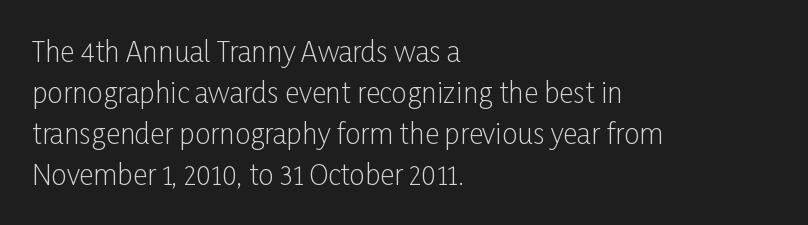
{"serif": "no", "italic": "no", "bold": "no", "weight": "light", "width": "condensed", "stroke_contrast": "low", "x_height": "medium", "monospaced": "no", "underline": "no", "align": "left", "line_spacing": "normal", "line_spacing_ratio": 1.46, "letter_spacing": "normal", "letter_spacing_em": 0.0, "glyph_px": 28}
